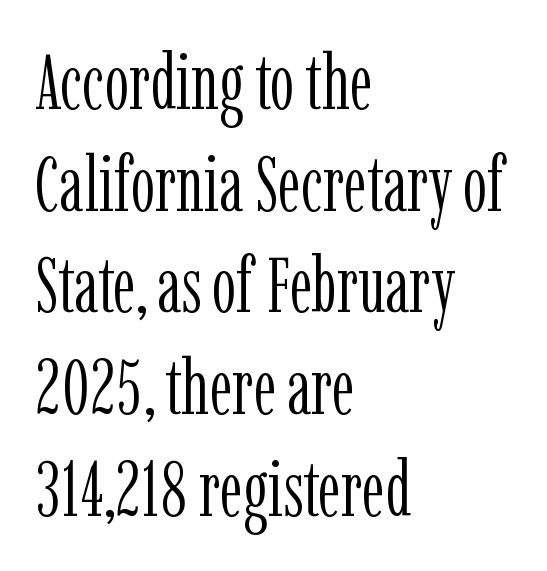
Q: Is the text bold? A: No.
Q: Is the text italic (slanted)? A: No, it is upright.
Q: Is the typeface a serif or a sans-serif typeface? A: Serif.
Q: Is the text underlined? A: No.
Q: How is the paragraph aligned? A: Left-aligned.
Q: Is the spacing between letters normal or unusually wide? A: Normal.
Q: Is the spacing between lines tight, normal or loose? A: Normal.
Q: Width (condensed, normal, or wide)? A: Condensed.
Q: Stroke contrast? A: Low.
Q: x-height? A: Medium.
Q: Monospaced? A: No.
